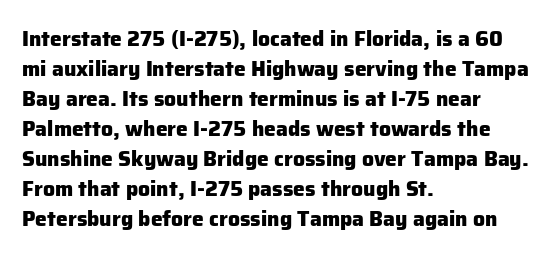
The font's upright variant was chosen for this text. These lines keep a tight, regular rhythm from letter to letter. Notice how thick the strokes are: this is what a full bold looks like. These lines sit exactly where default settings would place them.
